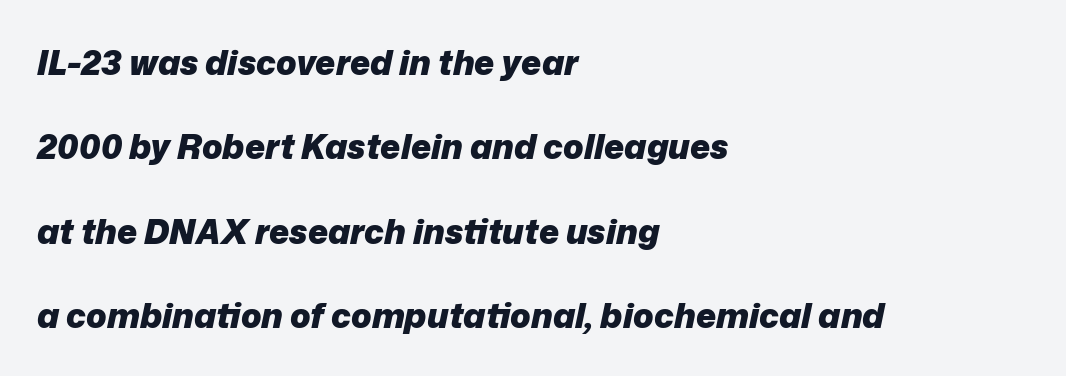
Bare-footed words on every line. Tracking here is standard; glyphs follow each other at the usual distance. The passage is arranged the way most books set body copy — flush left. The specimen reads as italic at a glance. A typesetter would call this proportional, since set widths differ per character.
